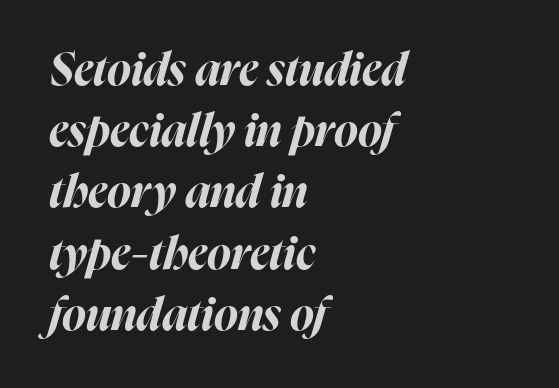
Q: Is the text bold? A: Yes.
Q: Is the text italic (slanted)? A: Yes, it leans right by about 16 degrees.
Q: Is the text underlined? A: No.
Q: How is the paragraph aligned? A: Left-aligned.
Q: Is the spacing between letters normal or unusually wide? A: Normal.
Q: Is the spacing between lines tight, normal or loose? A: Normal.
Q: Width (condensed, normal, or wide)? A: Normal.
Q: Stroke contrast? A: High.
Q: x-height? A: Medium.
Q: Monospaced? A: No.
